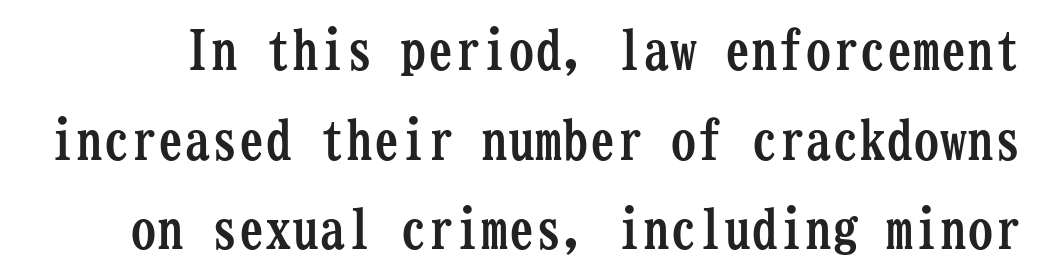
The image shows 54 px semibold, condensed serif type, upright, monospaced; set normal line spacing (1.66x), normal letter spacing, not underlined; low stroke contrast and a medium x-height.
